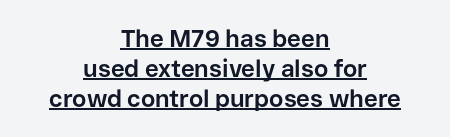
Horizontal bands of white between lines are of average thickness. Does a line run under the words? Yes, clearly. Every character sits straight up, as roman type does. Each glyph is drawn with heavy, bold strokes. The text block is weighted toward neither margin, spreading evenly from the middle. Look at the tracking — it's just the regular setting, nothing added.
